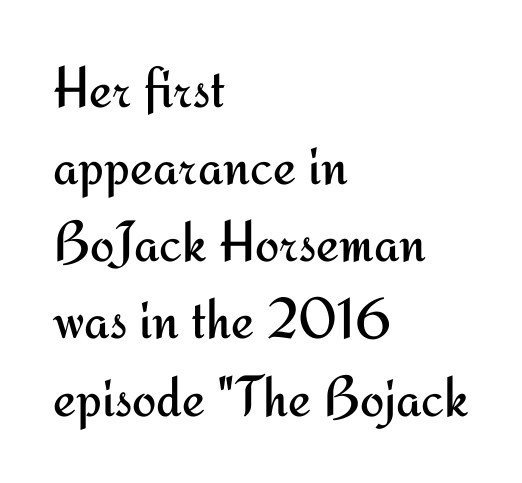
Q: Is the text bold? A: No.
Q: Is the text italic (slanted)? A: No, it is upright.
Q: Is the typeface a serif or a sans-serif typeface? A: Sans-serif.
Q: Is the text underlined? A: No.
Q: How is the paragraph aligned? A: Left-aligned.
Q: Is the spacing between letters normal or unusually wide? A: Normal.
Q: Is the spacing between lines tight, normal or loose? A: Normal.
Q: Width (condensed, normal, or wide)? A: Normal.
Q: Stroke contrast? A: Medium.
Q: x-height? A: Small.
Q: Monospaced? A: No.
